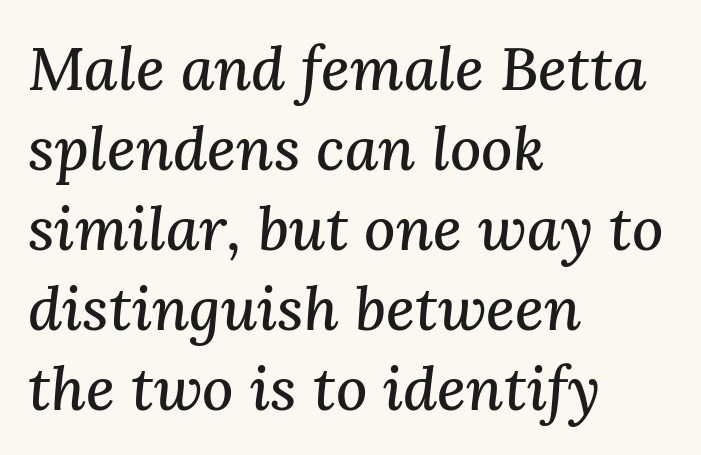
{"serif": "yes", "italic": "yes", "lean": "right", "slant_degrees": 3, "width": "normal", "stroke_contrast": "medium", "x_height": "medium", "monospaced": "no", "underline": "no", "align": "left", "line_spacing": "normal", "line_spacing_ratio": 1.31, "letter_spacing": "normal", "letter_spacing_em": 0.0, "glyph_px": 61}
